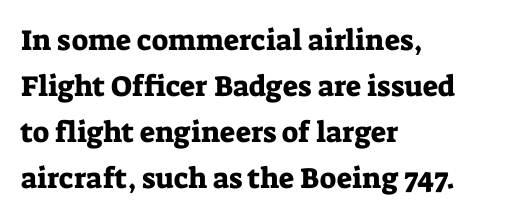
{"serif": "yes", "italic": "no", "width": "normal", "stroke_contrast": "low", "x_height": "medium", "monospaced": "no", "underline": "no", "align": "left", "line_spacing": "normal", "line_spacing_ratio": 1.59, "letter_spacing": "normal", "letter_spacing_em": 0.0, "glyph_px": 29}
